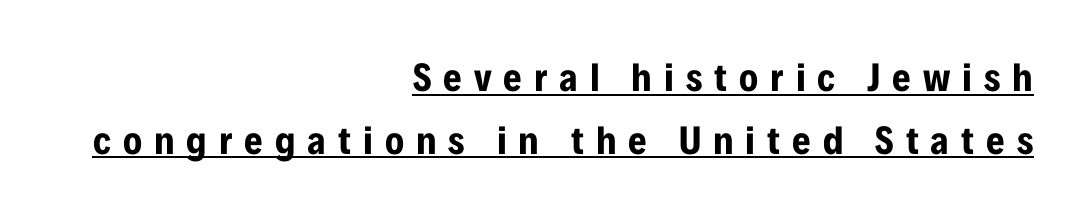
The image shows 40 px bold, condensed sans-serif type, upright; set right-aligned, normal line spacing (1.57x), unusually wide letter spacing (+0.3 em), underlined; low stroke contrast and a medium x-height.
